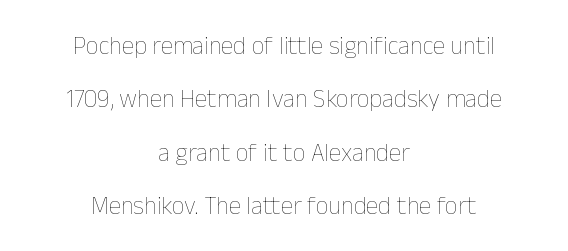
{"italic": "no", "bold": "no", "underline": "no", "align": "center", "line_spacing": "loose", "line_spacing_ratio": 2.14, "letter_spacing": "normal", "letter_spacing_em": 0.0, "glyph_px": 25}
